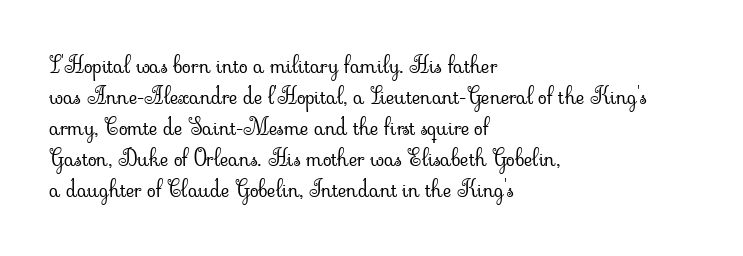
{"italic": "no", "bold": "no", "underline": "no", "align": "left", "line_spacing": "normal", "line_spacing_ratio": 1.35, "letter_spacing": "normal", "letter_spacing_em": 0.0, "glyph_px": 23}
